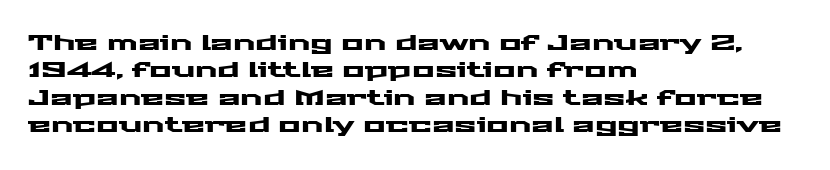
The image shows 21 px text type, upright; set left-aligned, normal line spacing (1.3x), normal letter spacing, not underlined.
